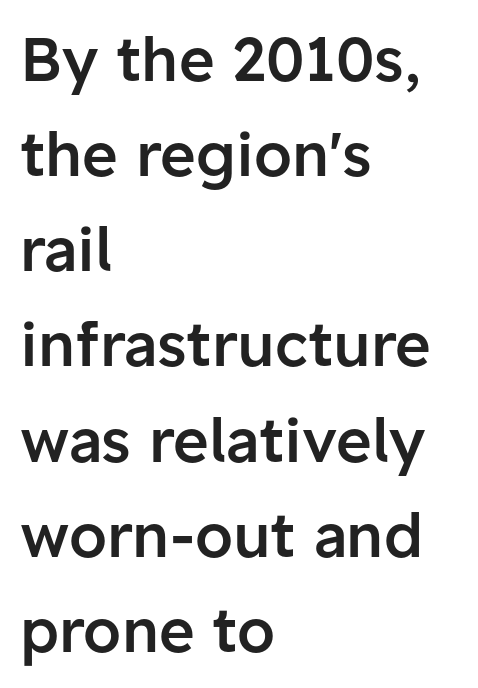
The image shows 61 px semibold sans-serif type, upright; set left-aligned, normal line spacing (1.56x), normal letter spacing, not underlined; low stroke contrast and a medium x-height.
